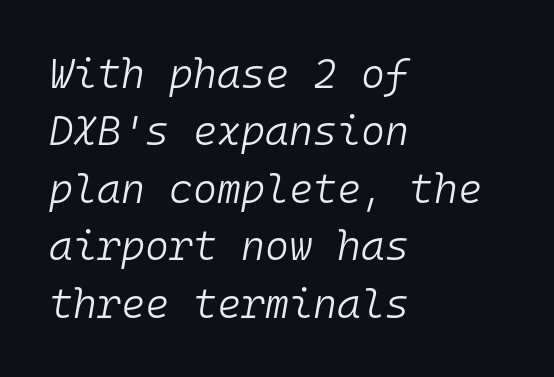
Is the type slanted? Yes — the strokes lean at a clear angle. Leading: standard. The face used here is monospaced, like something from a code editor. Has an underline been added? It has not.
